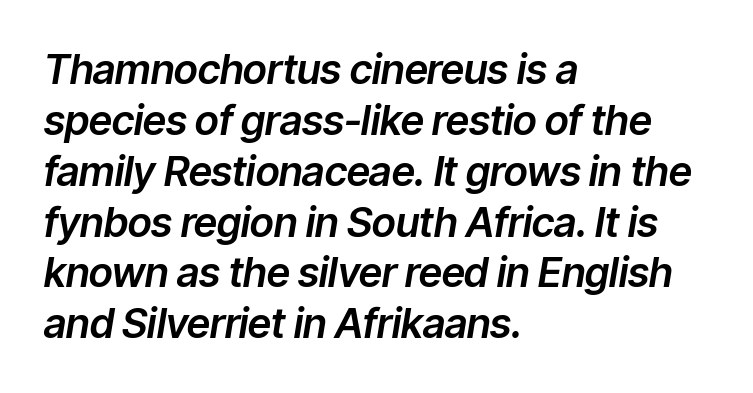
Descender tails drop into unmarked territory. Glyph-to-glyph distance matches everyday printed text. The typography opts for an oblique posture over an upright one. Varying glyph widths throughout — classic text-font behaviour. Teacher's note: observe the even left margin — that is flush-left alignment.
